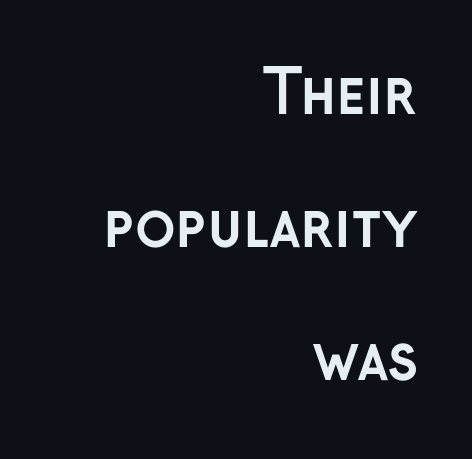
Think of a printed novel: that variable character pitch is what you see here. In terms of weight, the rendering is a true, heavy bold. Is this a sans? Yes — the strokes have no serifs. The lines are quadded right. The axis of the letterforms is exactly vertical. Summary of vertical rhythm: relaxed, with wide interline spacing.
